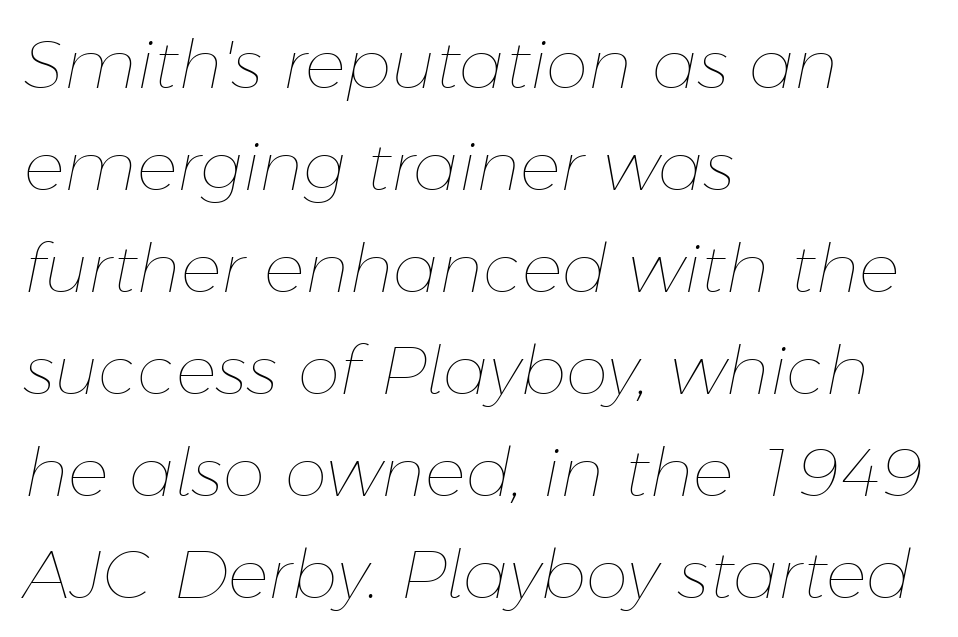
The image shows 68 px thin type, italic (leaning right); set left-aligned, normal line spacing (1.5x), normal letter spacing, not underlined; low stroke contrast and a medium x-height.
